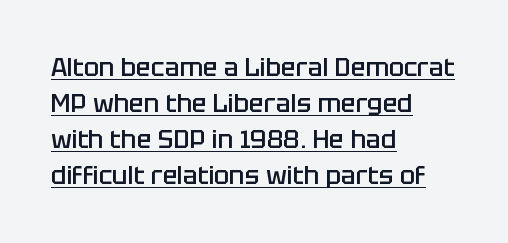
The rendering uses a semibold face; strokes are thickened but not to full bold. Caption: lettering with a line underneath. Visually the block forms a straight wall on the left and a jagged coastline on the right. Baseline-to-baseline distance is the conventional proportion of letter height. Default kerning and tracking; the words read as compact shapes.
